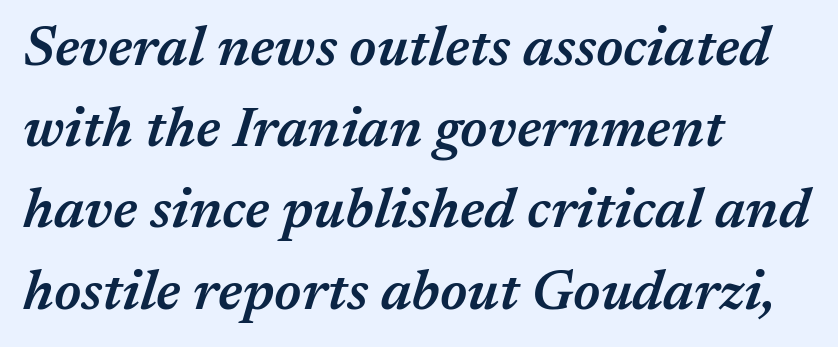
Q: Is the text bold? A: Semi-bold.
Q: Is the text italic (slanted)? A: Yes, it leans right by about 17 degrees.
Q: Is the text underlined? A: No.
Q: How is the paragraph aligned? A: Left-aligned.
Q: Is the spacing between letters normal or unusually wide? A: Normal.
Q: Is the spacing between lines tight, normal or loose? A: Normal.
Q: Width (condensed, normal, or wide)? A: Normal.
Q: Stroke contrast? A: Medium.
Q: x-height? A: Medium.
Q: Monospaced? A: No.
